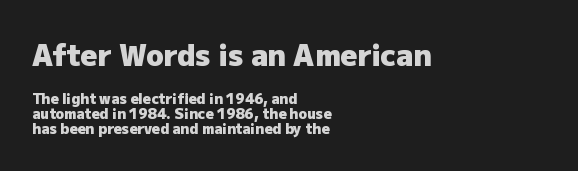
The image shows 29 px heavy sans-serif type, upright; set left-aligned, tight line spacing (1.08x), normal letter spacing, not underlined; the first (top) block is 2.07x larger; low stroke contrast and a medium x-height.
